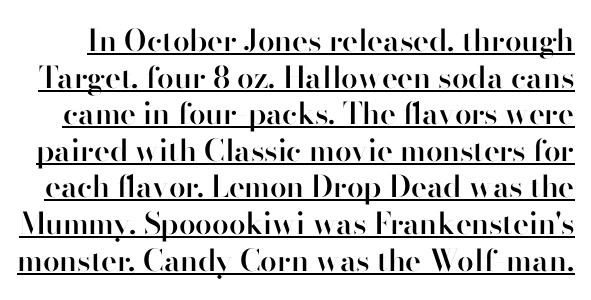
Caption: standard tracking, unaltered. This is roman type, the default non-slanted kind. Here the designer chose a conventional face with non-uniform glyph widths. Set as a demibold, roughly 600 on the weight scale.
